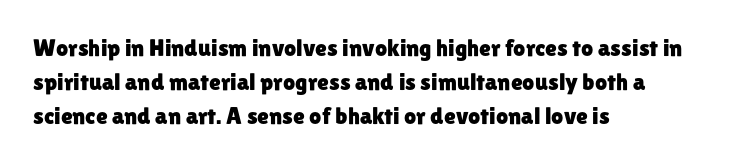
Q: Is the text italic (slanted)? A: No, it is upright.
Q: Is the text underlined? A: No.
Q: How is the paragraph aligned? A: Left-aligned.
Q: Is the spacing between letters normal or unusually wide? A: Normal.
Q: Is the spacing between lines tight, normal or loose? A: Normal.
